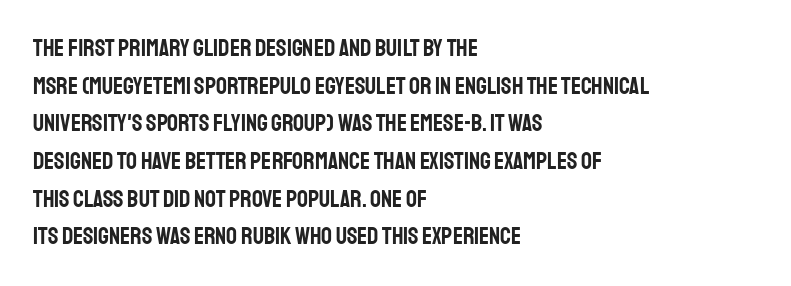
{"italic": "no", "underline": "no", "align": "left", "line_spacing": "normal", "line_spacing_ratio": 1.57, "letter_spacing": "normal", "letter_spacing_em": 0.0, "glyph_px": 24}
